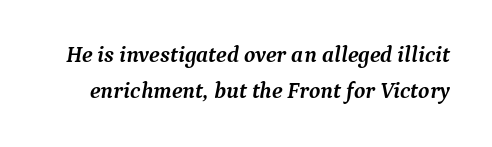
Q: Is the text bold? A: Yes.
Q: Is the text italic (slanted)? A: Yes, it leans right by about 9 degrees.
Q: Is the text underlined? A: No.
Q: Is the spacing between letters normal or unusually wide? A: Normal.
Q: Is the spacing between lines tight, normal or loose? A: Normal.
